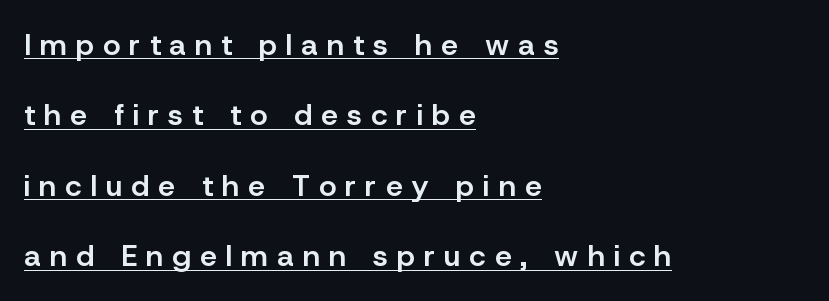
In designer terms, the underline attribute is active on this setting. Think of a printed novel: that variable character pitch is what you see here. Someone cranked the tracking dial way up on this one. Nothing sits at the stroke ends, so this counts as sans-serif. What weight is shown? A semibold, between regular and bold.
